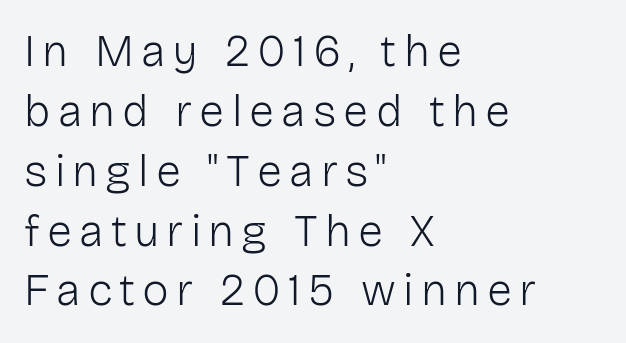
Q: Is the text bold? A: No.
Q: Is the text italic (slanted)? A: No, it is upright.
Q: Is the typeface a serif or a sans-serif typeface? A: Sans-serif.
Q: Is the text underlined? A: No.
Q: How is the paragraph aligned? A: Left-aligned.
Q: Is the spacing between lines tight, normal or loose? A: Normal.
Q: Width (condensed, normal, or wide)? A: Normal.
Q: Stroke contrast? A: Low.
Q: x-height? A: Medium.
Q: Monospaced? A: No.
